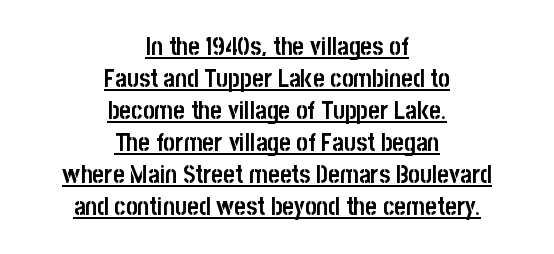
Q: Is the text bold? A: Yes.
Q: Is the text italic (slanted)? A: No, it is upright.
Q: Is the text underlined? A: Yes.
Q: How is the paragraph aligned? A: Centered.
Q: Is the spacing between letters normal or unusually wide? A: Normal.
Q: Is the spacing between lines tight, normal or loose? A: Normal.
